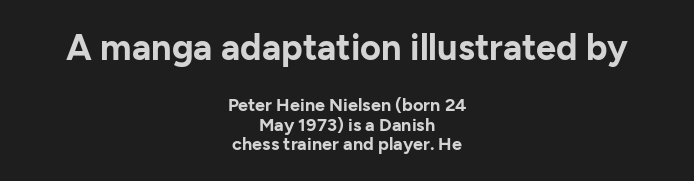
{"serif": "no", "italic": "no", "bold": "yes", "weight": "bold", "width": "normal", "stroke_contrast": "low", "x_height": "medium", "monospaced": "no", "underline": "no", "align": "center", "line_spacing": "tight", "line_spacing_ratio": 1.09, "letter_spacing": "normal", "letter_spacing_em": 0.0, "larger_block": "first", "size_ratio": 2.0, "glyph_px": 36}
